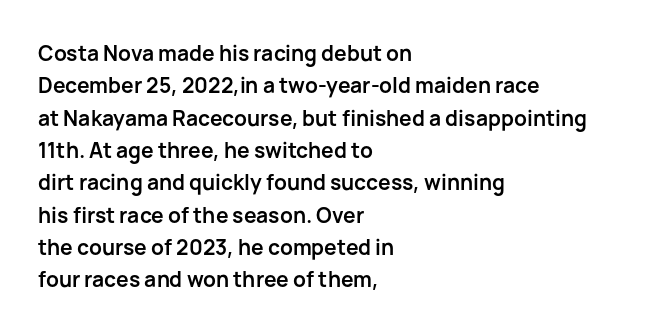
{"italic": "no", "bold": "yes", "underline": "no", "align": "left", "line_spacing": "normal", "line_spacing_ratio": 1.54, "letter_spacing": "normal", "letter_spacing_em": 0.0, "glyph_px": 21}
